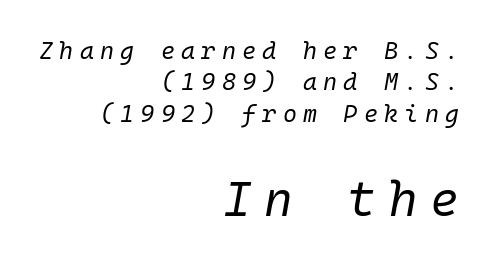
The image shows 49 px regular-weight type, italic (leaning right), monospaced; set right-aligned, normal line spacing (1.31x), unusually wide letter spacing (+0.26 em), not underlined; the second (bottom) block is 2.04x larger; low stroke contrast and a medium x-height.
